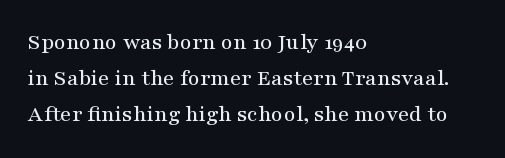
Regular leading. Check under the words: just untouched page. The type is set solid horizontally, with unmodified tracking. The paragraph has a hard left edge and a soft right edge.
